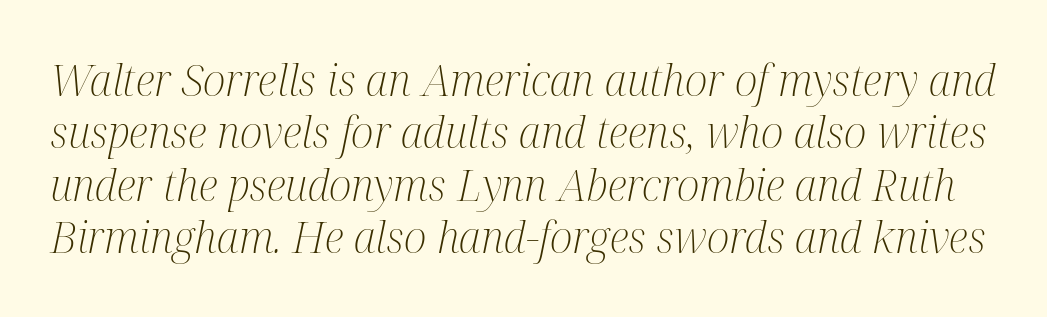
Q: Is the text bold? A: No.
Q: Is the text italic (slanted)? A: Yes, it leans right by about 12 degrees.
Q: Is the typeface a serif or a sans-serif typeface? A: Serif.
Q: Is the text underlined? A: No.
Q: Is the spacing between letters normal or unusually wide? A: Normal.
Q: Width (condensed, normal, or wide)? A: Condensed.
Q: Stroke contrast? A: Medium.
Q: x-height? A: Medium.
Q: Monospaced? A: No.
